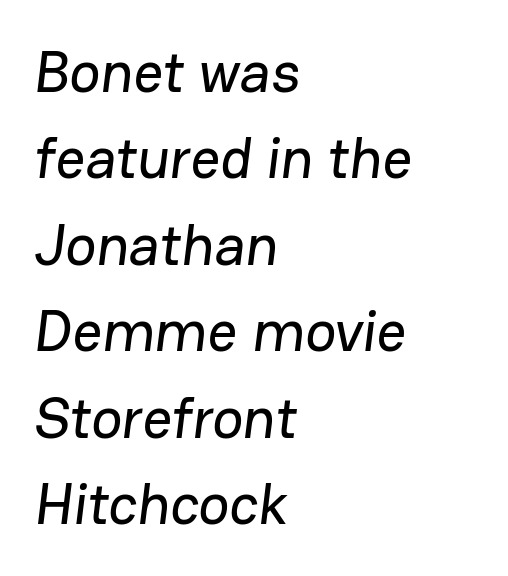
{"serif": "no", "width": "normal", "stroke_contrast": "low", "x_height": "medium", "monospaced": "no", "underline": "no", "align": "left", "line_spacing": "normal", "line_spacing_ratio": 1.49, "letter_spacing": "normal", "letter_spacing_em": 0.0, "glyph_px": 58}
